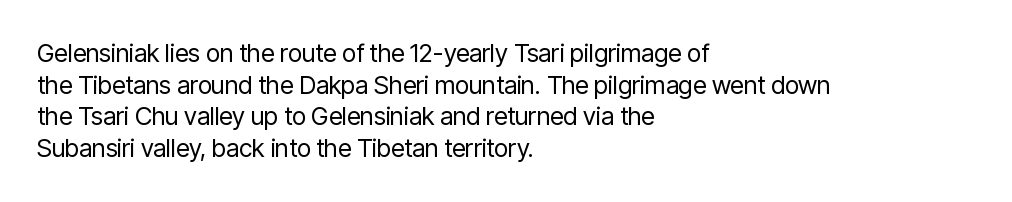
The characters are drawn with everyday or finer stroke widths. The string is rendered with underlining switched off. Leading matches the norm, producing a regular column. This sample uses plain, unmodified letter spacing.
